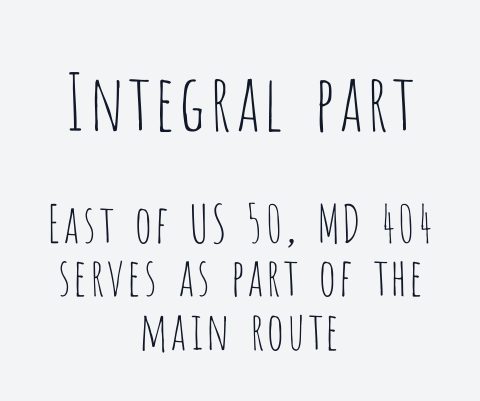
The image shows 78 px thin, condensed sans-serif type, upright; set centered, tight line spacing (1.03x), normal letter spacing, not underlined; the first (top) block is 1.5x larger; low stroke contrast and a large x-height.
